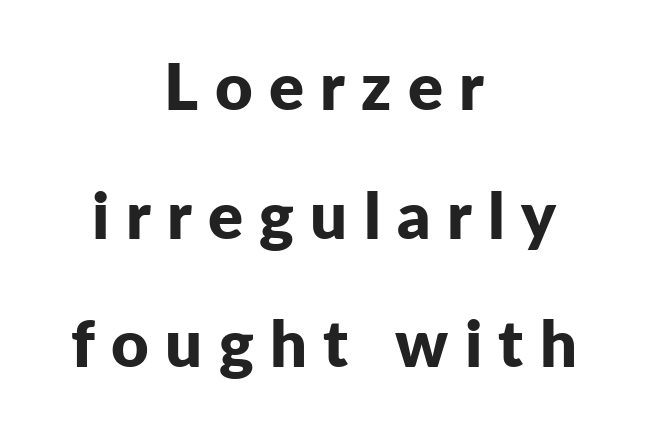
{"serif": "no", "italic": "no", "bold": "yes", "weight": "bold", "width": "normal", "stroke_contrast": "low", "x_height": "medium", "monospaced": "no", "underline": "no", "align": "center", "line_spacing": "loose", "line_spacing_ratio": 1.98, "letter_spacing": "wide", "letter_spacing_em": 0.25, "glyph_px": 65}
